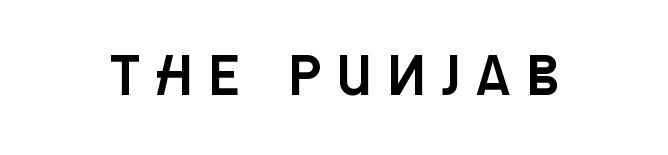
Q: Is the text italic (slanted)? A: No, it is upright.
Q: Is the typeface a serif or a sans-serif typeface? A: Sans-serif.
Q: Is the text underlined? A: No.
Q: Is the spacing between letters normal or unusually wide? A: Unusually wide.
Q: Width (condensed, normal, or wide)? A: Condensed.
Q: Stroke contrast? A: Low.
Q: x-height? A: Large.
Q: Monospaced? A: No.
